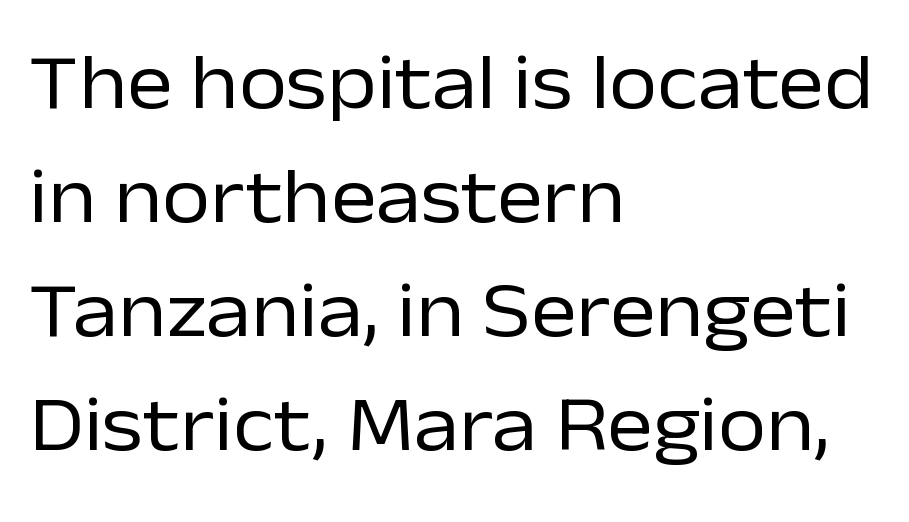
{"serif": "no", "italic": "no", "bold": "no", "weight": "regular", "width": "normal", "stroke_contrast": "low", "x_height": "medium", "monospaced": "no", "underline": "no", "align": "left", "line_spacing": "normal", "line_spacing_ratio": 1.46, "letter_spacing": "normal", "letter_spacing_em": 0.0, "glyph_px": 78}
